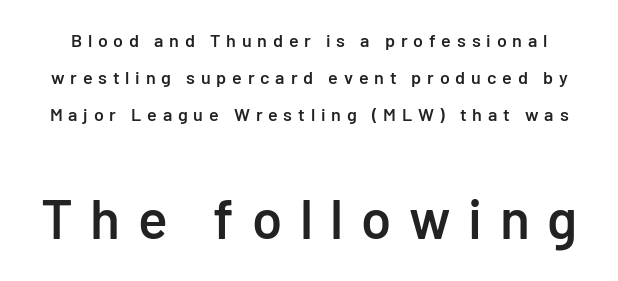
{"serif": "no", "italic": "no", "bold": "semi", "weight": "semibold", "width": "normal", "stroke_contrast": "low", "x_height": "medium", "monospaced": "no", "underline": "no", "line_spacing": "loose", "line_spacing_ratio": 2.05, "letter_spacing": "wide", "letter_spacing_em": 0.32, "larger_block": "second", "size_ratio": 3.06, "glyph_px": 55}
